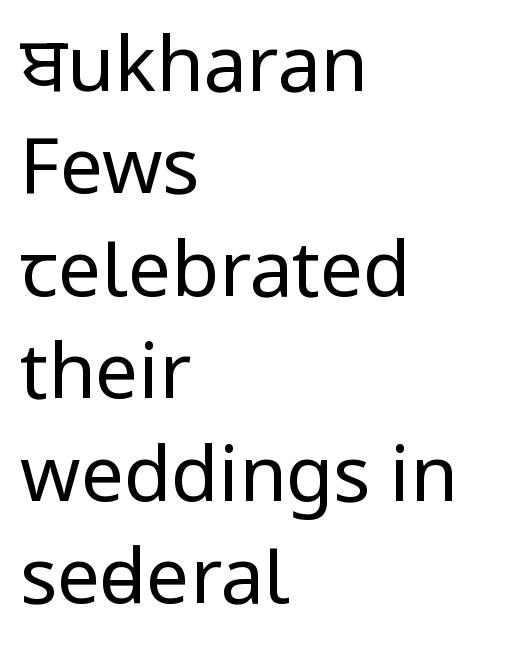
The letters stand straight up with perfectly vertical stems. Beneath every word, the page is bare. A typesetter would call this zero additional tracking. The strokes are not fattened; the text isn't bold. Left-aligned paragraph, ragged on the right.
